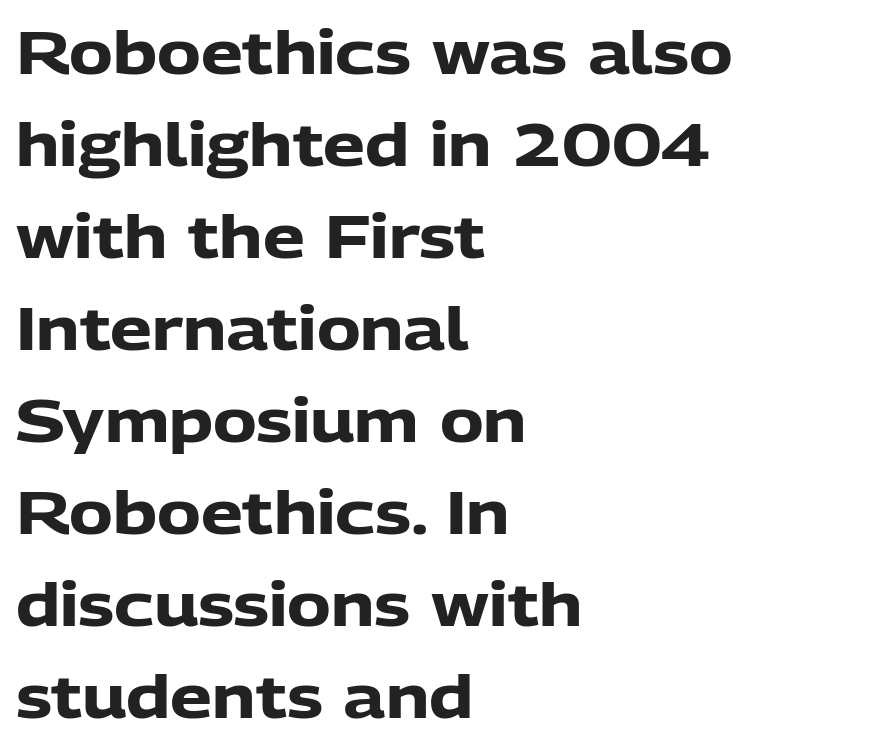
The image shows 59 px heavy sans-serif type, upright; set left-aligned, normal line spacing (1.56x), normal letter spacing, not underlined; low stroke contrast and a medium x-height.
